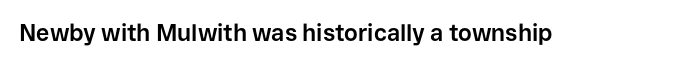
Notice how thick the strokes are: this is what a full bold looks like. In terms of letterspacing, this is plain default setting. The specimen omits any rule beneath the text block's lines. The lettering stays uniformly vertical, giving the passage a roman look.
